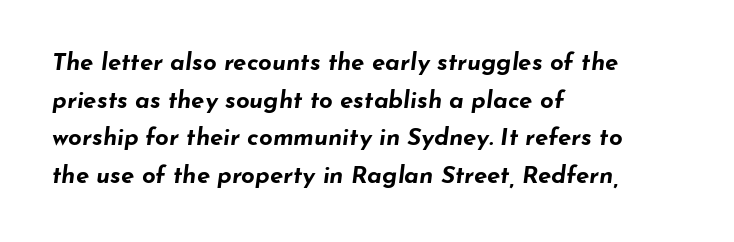
The font is running at its bold setting. Descender tails drop into unmarked territory. In terms of leading, this rendering sits right in the middle. Slanted lettering throughout.
